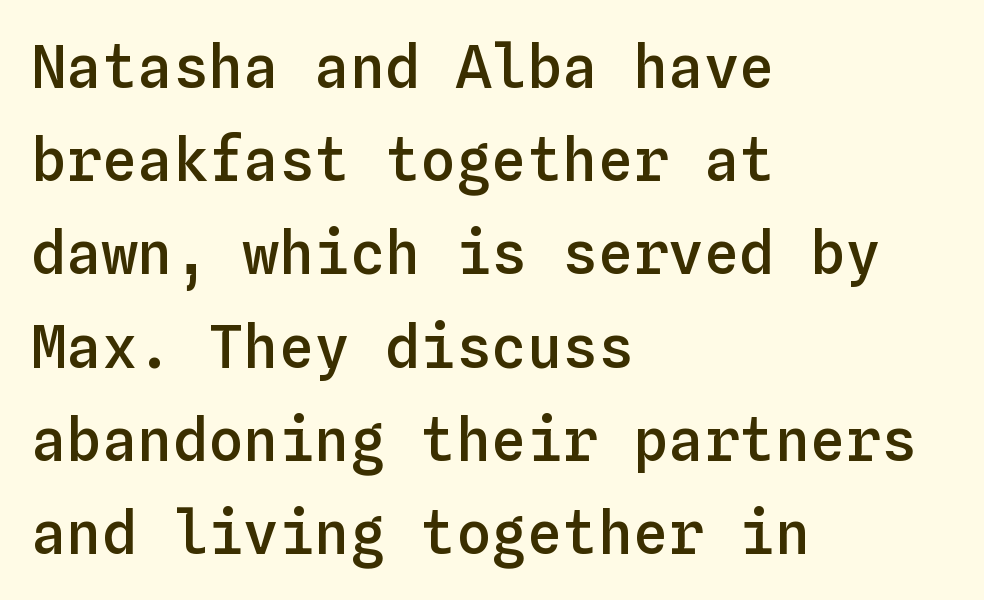
Between one letter and the next there's only the usual sliver of space. Is there any slant? The stems are plumb. The passage shown is not underscored anywhere. Stroke thickness is moderately raised; the sample reads as semibold. Regular leading.
